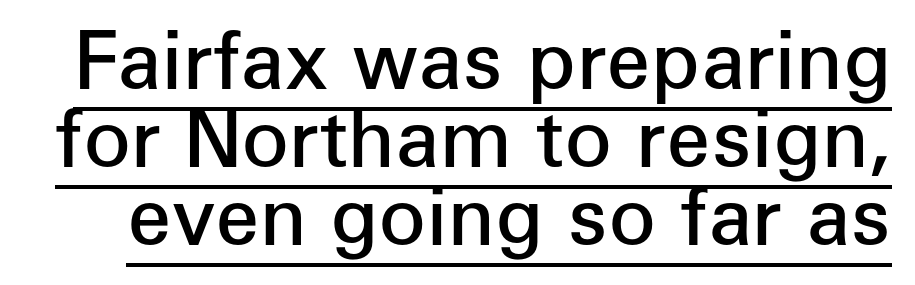
The image shows 79 px semibold sans-serif type, upright; set tight line spacing (0.99x), normal letter spacing, underlined; low stroke contrast and a medium x-height.
